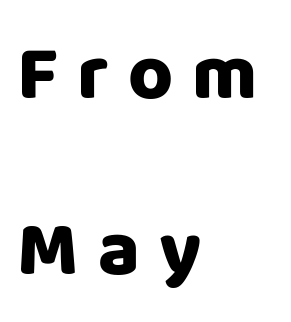
Q: Is the text italic (slanted)? A: No, it is upright.
Q: Is the typeface a serif or a sans-serif typeface? A: Sans-serif.
Q: Is the text underlined? A: No.
Q: How is the paragraph aligned? A: Left-aligned.
Q: Is the spacing between letters normal or unusually wide? A: Unusually wide.
Q: Is the spacing between lines tight, normal or loose? A: Loose.
Q: Width (condensed, normal, or wide)? A: Normal.
Q: Stroke contrast? A: Low.
Q: x-height? A: Large.
Q: Monospaced? A: No.
